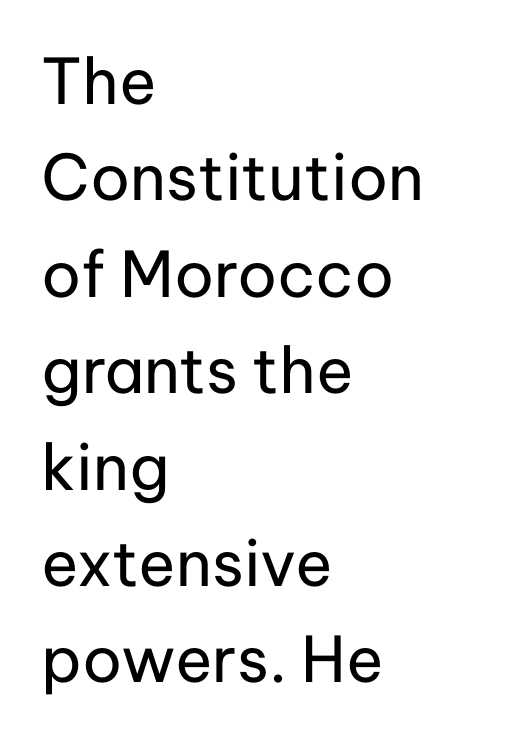
The image shows 63 px regular-weight sans-serif type, upright; set left-aligned, normal line spacing (1.53x), normal letter spacing, not underlined; low stroke contrast and a medium x-height.
